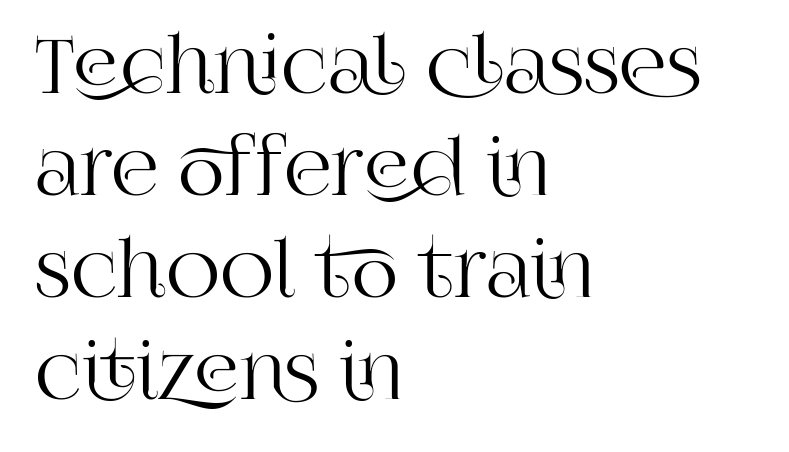
The rag falls on the right side of this text block. Is this a fixed-width face? No — the glyphs have proportional, varying widths. Words appear dense and cohesive because spacing is normal. The designer left line spacing at the default. Underlining? Definitely not there.
